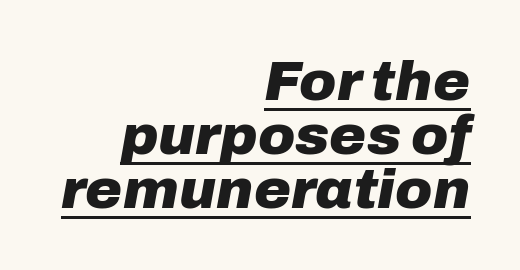
{"italic": "yes", "lean": "right", "slant_degrees": 10, "bold": "yes", "weight": "heavy", "width": "normal", "stroke_contrast": "low", "x_height": "medium", "monospaced": "no", "underline": "yes", "align": "right", "line_spacing": "tight", "line_spacing_ratio": 0.96, "letter_spacing": "normal", "letter_spacing_em": 0.0, "glyph_px": 56}
